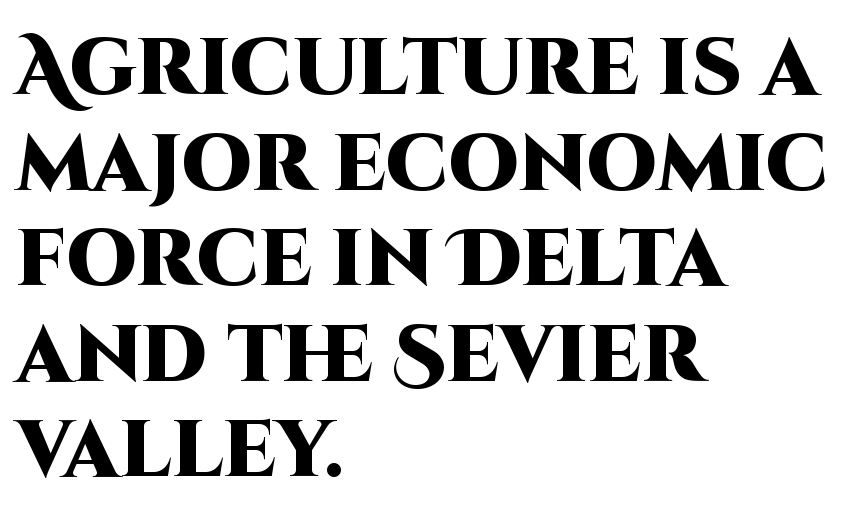
{"serif": "no", "italic": "no", "bold": "yes", "weight": "heavy", "width": "normal", "stroke_contrast": "high", "x_height": "large", "monospaced": "no", "underline": "no", "align": "left", "line_spacing_ratio": 1.21, "letter_spacing": "normal", "letter_spacing_em": 0.0, "glyph_px": 79}
